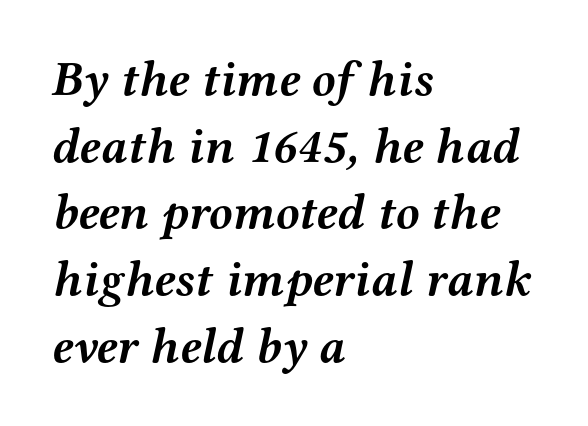
Varying glyph widths throughout — classic text-font behaviour. The typesetter chose a ragged-right arrangement here. Has an underline been added? It has not. Each letter's strokes conclude with small projecting serifs.
